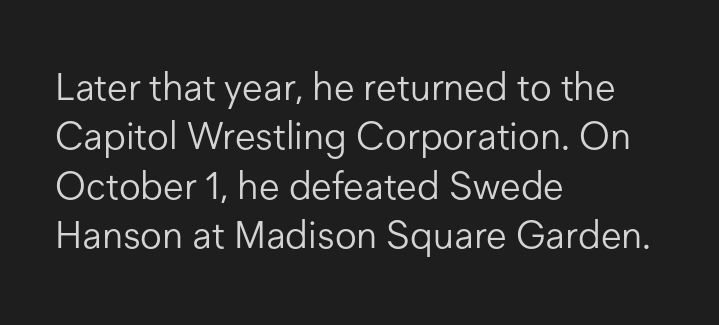
Q: Is the text bold? A: No.
Q: Is the text italic (slanted)? A: No, it is upright.
Q: Is the typeface a serif or a sans-serif typeface? A: Sans-serif.
Q: Is the text underlined? A: No.
Q: How is the paragraph aligned? A: Left-aligned.
Q: Is the spacing between letters normal or unusually wide? A: Normal.
Q: Is the spacing between lines tight, normal or loose? A: Normal.
Q: Width (condensed, normal, or wide)? A: Normal.
Q: Stroke contrast? A: Low.
Q: x-height? A: Medium.
Q: Monospaced? A: No.
